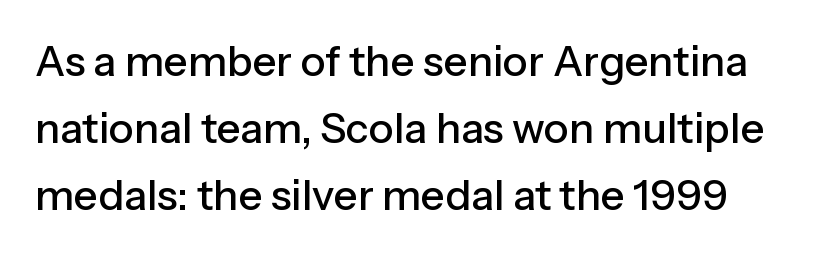
Q: Is the text italic (slanted)? A: No, it is upright.
Q: Is the typeface a serif or a sans-serif typeface? A: Sans-serif.
Q: Is the text underlined? A: No.
Q: Is the spacing between letters normal or unusually wide? A: Normal.
Q: Is the spacing between lines tight, normal or loose? A: Normal.
Q: Width (condensed, normal, or wide)? A: Normal.
Q: Stroke contrast? A: Low.
Q: x-height? A: Medium.
Q: Monospaced? A: No.
